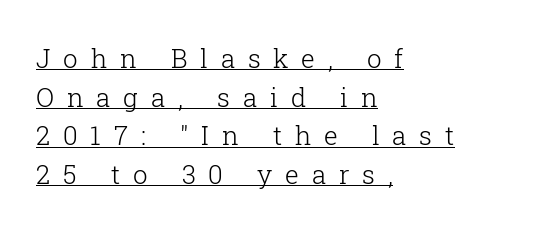
{"italic": "no", "bold": "no", "underline": "yes", "align": "left", "line_spacing": "normal", "line_spacing_ratio": 1.49, "letter_spacing": "wide", "letter_spacing_em": 0.49, "glyph_px": 26}
